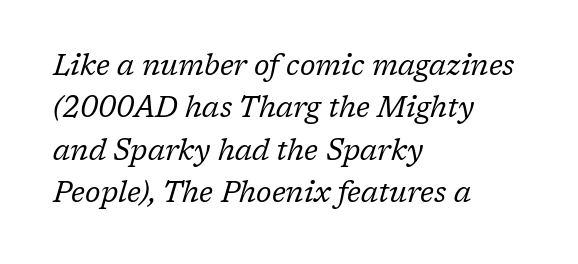
The image shows 29 px regular-weight serif type, italic (leaning right); set left-aligned, normal line spacing (1.46x), normal letter spacing, not underlined; low stroke contrast and a medium x-height.
